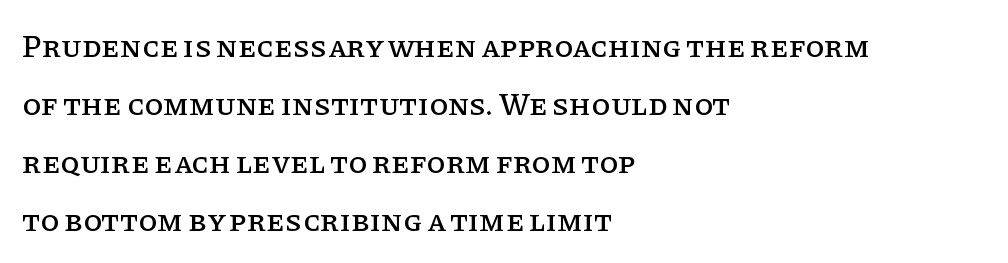
The image shows 31 px serif type, upright; set left-aligned, line spacing 1.87x, normal letter spacing, not underlined; low stroke contrast and a large x-height.
